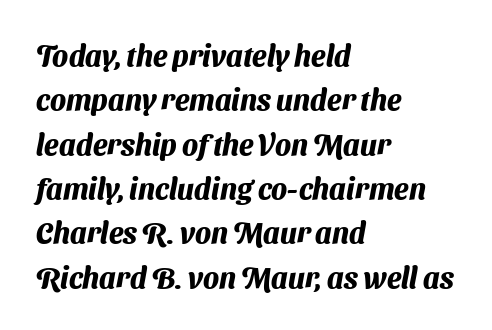
Looks like regular typesetting: each glyph gets only the width it needs. In terms of leading, this rendering sits right in the middle. Its strokes are broad and dark, the hallmark of bold type. Casual observation: everything's shoved over to the left. The space beneath each line is pristine and unruled. The passage shown has conventional tracking throughout.
